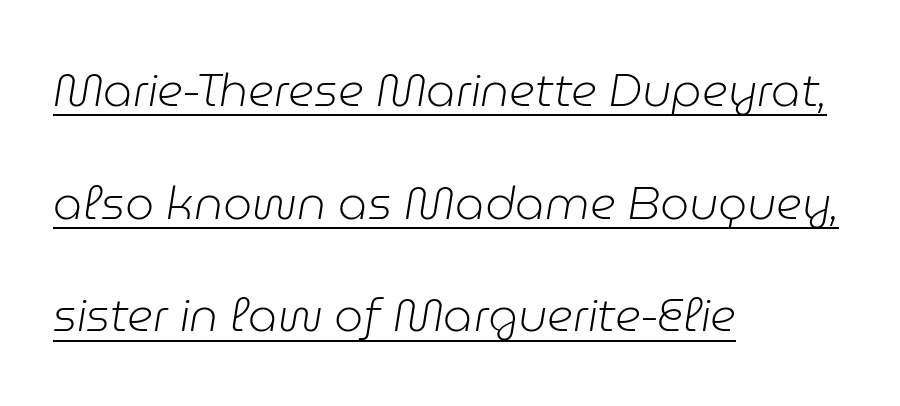
The rag falls on the right side of this text block. This reads as an unemphasized weight, regular at the heaviest. Tracking here is standard; glyphs follow each other at the usual distance. The rendering uses a large line-height, opening up the rows. Slanted lettering throughout. These lines are rendered in a variable-pitch font.
